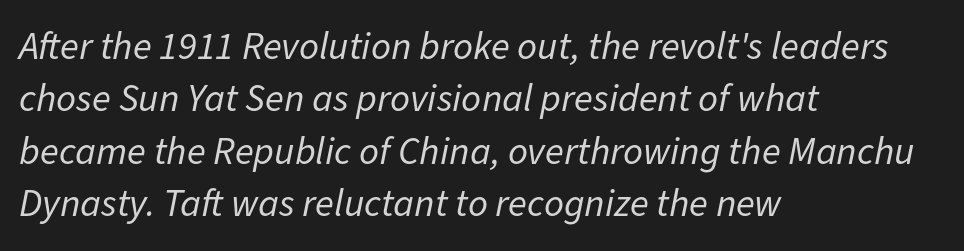
{"italic": "yes", "lean": "right", "slant_degrees": 11, "bold": "no", "weight": "regular", "width": "normal", "stroke_contrast": "low", "x_height": "medium", "monospaced": "no", "underline": "no", "align": "left", "line_spacing": "normal", "line_spacing_ratio": 1.34, "letter_spacing": "normal", "letter_spacing_em": 0.0, "glyph_px": 39}
